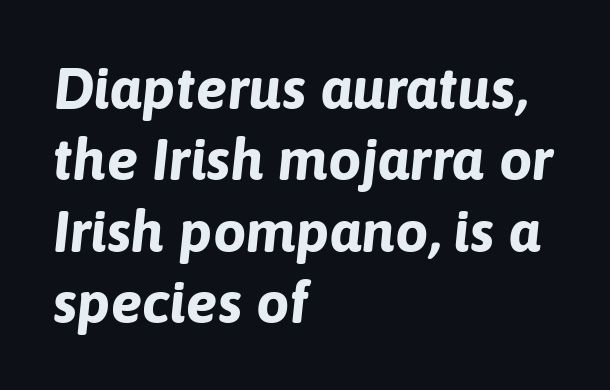
The image shows 59 px bold type, italic (leaning right); set left-aligned, line spacing 1.21x, normal letter spacing, not underlined; low stroke contrast and a medium x-height.
